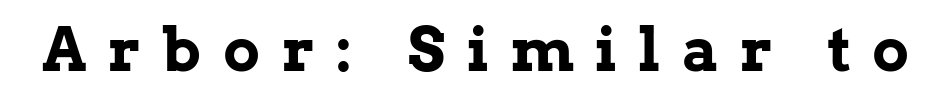
The image shows 61 px bold serif type, upright; set unusually wide letter spacing (+0.36 em), not underlined; low stroke contrast and a medium x-height.
